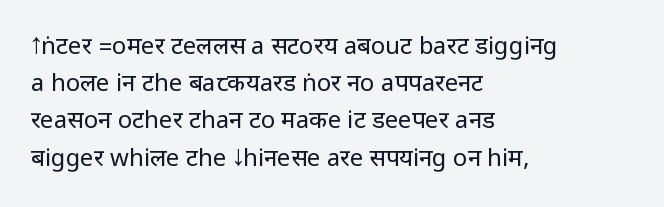
{"italic": "no", "bold": "no", "underline": "no", "align": "left", "line_spacing": "normal", "line_spacing_ratio": 1.55, "letter_spacing": "normal", "letter_spacing_em": 0.0, "glyph_px": 24}
